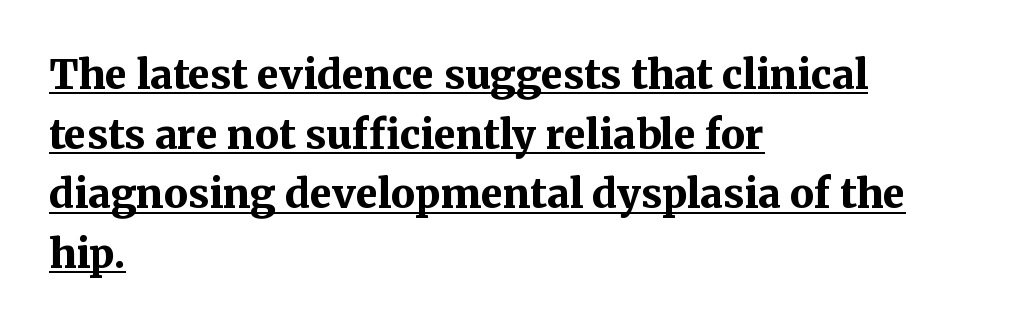
Q: Is the text bold? A: Yes.
Q: Is the text italic (slanted)? A: No, it is upright.
Q: Is the typeface a serif or a sans-serif typeface? A: Serif.
Q: Is the text underlined? A: Yes.
Q: How is the paragraph aligned? A: Left-aligned.
Q: Is the spacing between letters normal or unusually wide? A: Normal.
Q: Is the spacing between lines tight, normal or loose? A: Normal.
Q: Width (condensed, normal, or wide)? A: Normal.
Q: Stroke contrast? A: Medium.
Q: x-height? A: Medium.
Q: Monospaced? A: No.
